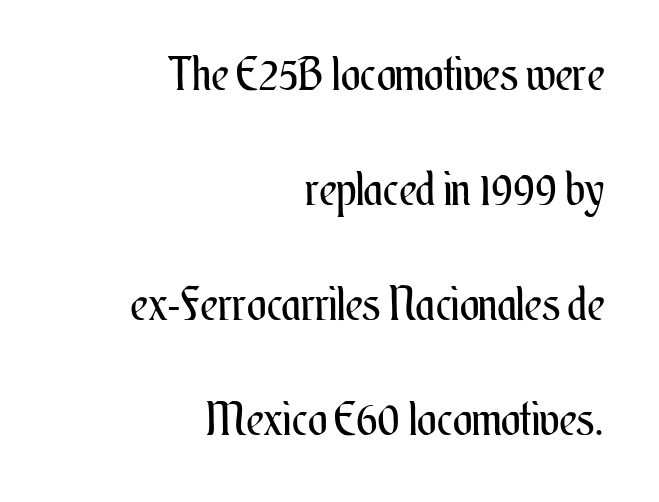
This rendering features lettering with no underline. The typesetter chose a ragged-left arrangement here. The passage shown is typed in a proportional face where columns would drift. Weight: regular or lighter.
